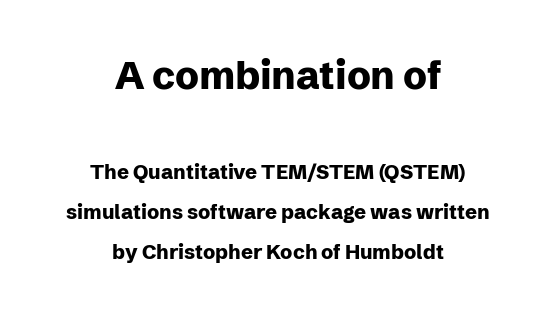
Each letter keeps its own natural width here, so spacing adapts to shape. Students, observe: this is what heavily led, spacious text looks like. Strokes here are thick enough to call this a true bold. This is the regular roman posture of the typeface.
